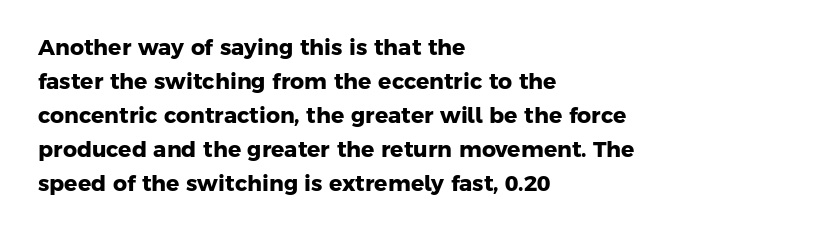
{"bold": "yes", "underline": "no", "align": "left", "line_spacing": "normal", "line_spacing_ratio": 1.55, "letter_spacing": "normal", "letter_spacing_em": 0.0, "glyph_px": 22}
